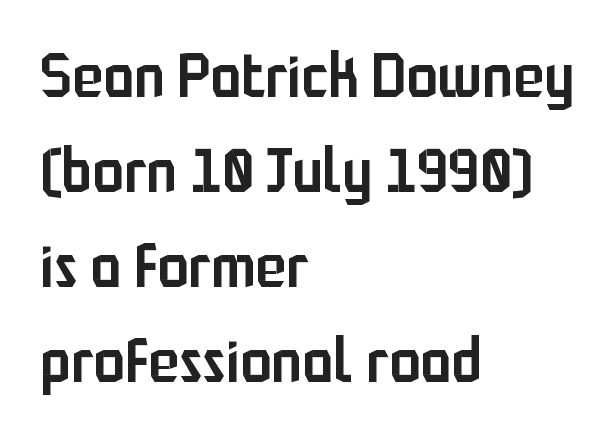
{"serif": "no", "italic": "no", "bold": "semi", "weight": "semibold", "width": "condensed", "stroke_contrast": "low", "x_height": "medium", "monospaced": "no", "underline": "no", "align": "left", "line_spacing": "normal", "line_spacing_ratio": 1.51, "letter_spacing": "normal", "letter_spacing_em": 0.0, "glyph_px": 63}
